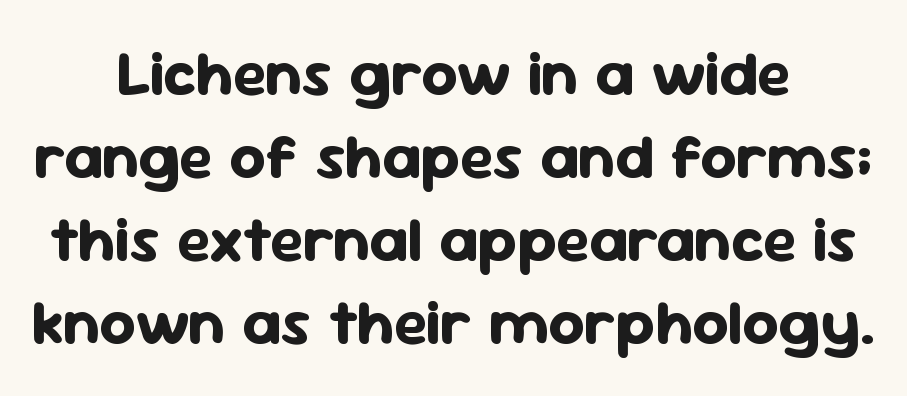
Q: Is the text bold? A: Yes.
Q: Is the text italic (slanted)? A: No, it is upright.
Q: Is the typeface a serif or a sans-serif typeface? A: Sans-serif.
Q: Is the text underlined? A: No.
Q: How is the paragraph aligned? A: Centered.
Q: Is the spacing between letters normal or unusually wide? A: Normal.
Q: Is the spacing between lines tight, normal or loose? A: Normal.
Q: Width (condensed, normal, or wide)? A: Normal.
Q: Stroke contrast? A: Low.
Q: x-height? A: Medium.
Q: Monospaced? A: No.
